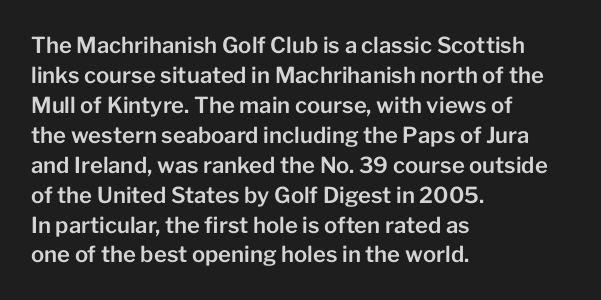
Decoration check: the copy has no underline. A roman cut, with each character standing at attention. The line-height multiplier appears to be the usual default. In CSS terms this would be text-align: left. Words appear dense and cohesive because spacing is normal.
